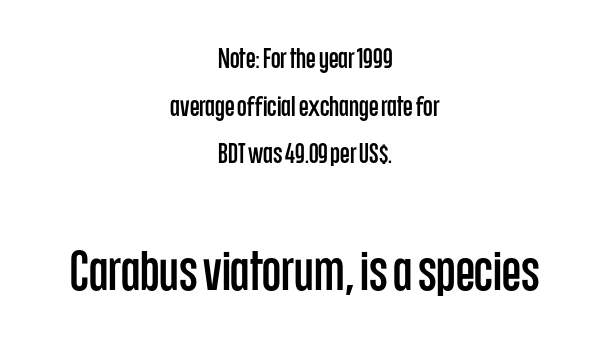
Is there any slant? The stems are plumb. Horizontally, the lines are justified to the midpoint only. Looks like regular typesetting: each glyph gets only the width it needs. Regular leading. Observe the absence of serifs on each vertical stroke in this sample.
